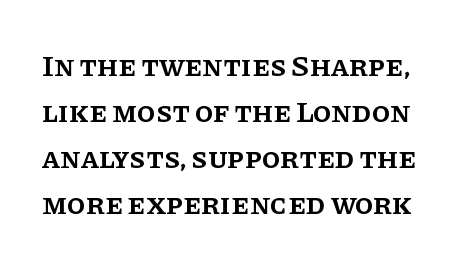
Q: Is the text bold? A: Semi-bold.
Q: Is the text italic (slanted)? A: No, it is upright.
Q: Is the typeface a serif or a sans-serif typeface? A: Serif.
Q: Is the text underlined? A: No.
Q: Is the spacing between letters normal or unusually wide? A: Normal.
Q: Is the spacing between lines tight, normal or loose? A: Normal.
Q: Width (condensed, normal, or wide)? A: Normal.
Q: Stroke contrast? A: Low.
Q: x-height? A: Large.
Q: Monospaced? A: No.
